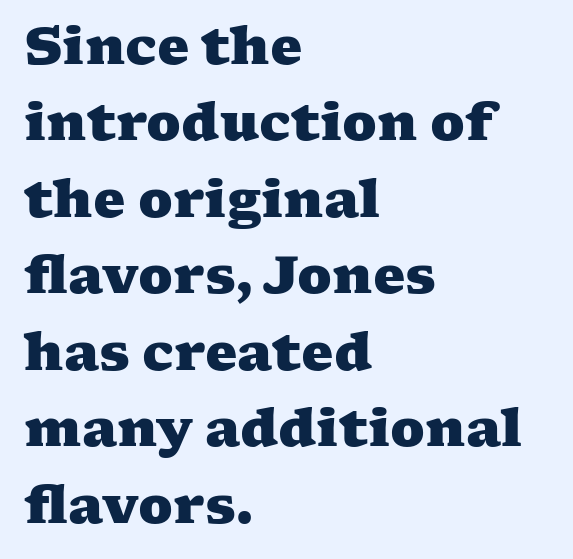
Q: Is the text bold? A: Yes.
Q: Is the typeface a serif or a sans-serif typeface? A: Serif.
Q: Is the text underlined? A: No.
Q: How is the paragraph aligned? A: Left-aligned.
Q: Is the spacing between letters normal or unusually wide? A: Normal.
Q: Is the spacing between lines tight, normal or loose? A: Normal.
Q: Width (condensed, normal, or wide)? A: Wide.
Q: Stroke contrast? A: Medium.
Q: x-height? A: Medium.
Q: Monospaced? A: No.
